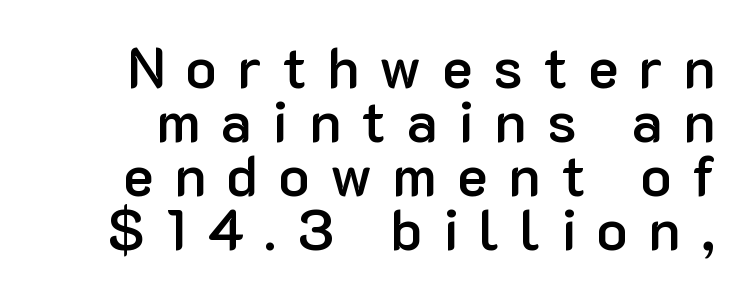
{"serif": "no", "italic": "no", "bold": "semi", "weight": "semibold", "width": "normal", "stroke_contrast": "low", "x_height": "medium", "monospaced": "no", "underline": "no", "line_spacing": "tight", "line_spacing_ratio": 0.95, "letter_spacing": "wide", "letter_spacing_em": 0.36, "glyph_px": 57}
